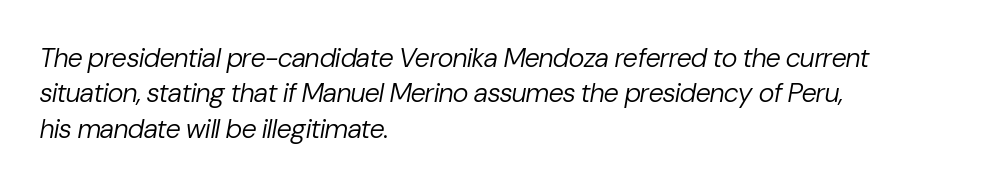
Q: Is the text bold? A: No.
Q: Is the text italic (slanted)? A: Yes, it leans right by about 10 degrees.
Q: Is the text underlined? A: No.
Q: How is the paragraph aligned? A: Left-aligned.
Q: Is the spacing between letters normal or unusually wide? A: Normal.
Q: Is the spacing between lines tight, normal or loose? A: Normal.
